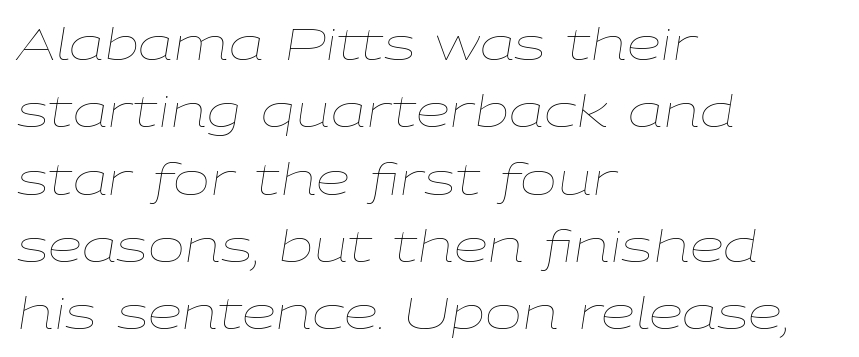
{"italic": "yes", "lean": "right", "slant_degrees": 9, "bold": "no", "weight": "thin", "width": "wide", "stroke_contrast": "low", "x_height": "medium", "monospaced": "no", "underline": "no", "align": "left", "line_spacing": "normal", "line_spacing_ratio": 1.53, "letter_spacing": "normal", "letter_spacing_em": 0.0, "glyph_px": 44}
